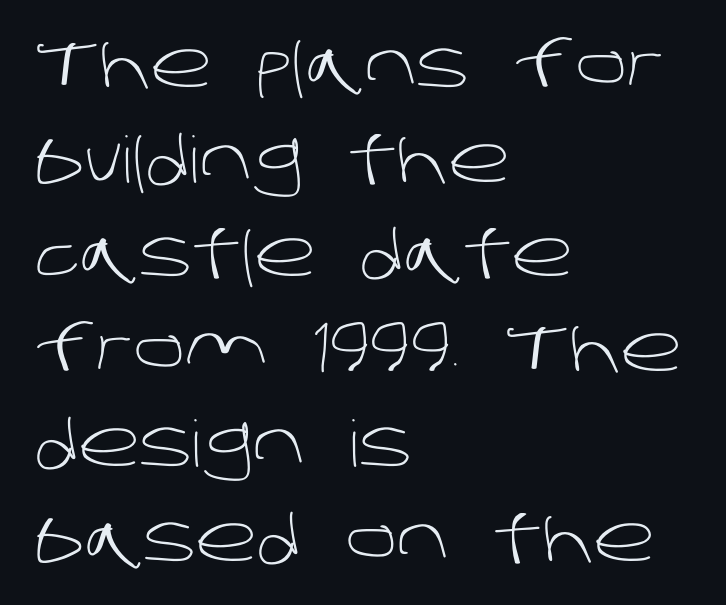
{"serif": "no", "bold": "no", "weight": "light", "width": "normal", "stroke_contrast": "low", "x_height": "large", "monospaced": "no", "underline": "no", "align": "left", "line_spacing": "normal", "line_spacing_ratio": 1.48, "letter_spacing": "normal", "letter_spacing_em": 0.0, "glyph_px": 64}
